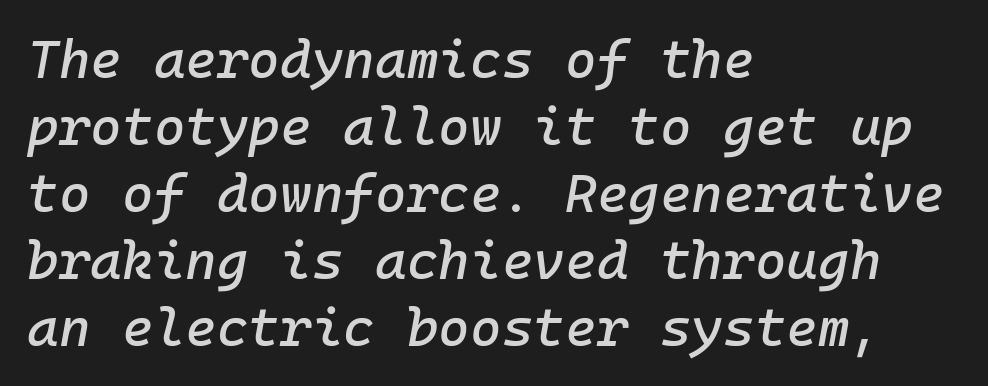
Q: Is the text italic (slanted)? A: Yes, it leans right by about 10 degrees.
Q: Is the text underlined? A: No.
Q: How is the paragraph aligned? A: Left-aligned.
Q: Is the spacing between letters normal or unusually wide? A: Normal.
Q: Width (condensed, normal, or wide)? A: Normal.
Q: Stroke contrast? A: Low.
Q: x-height? A: Medium.
Q: Monospaced? A: Yes.
